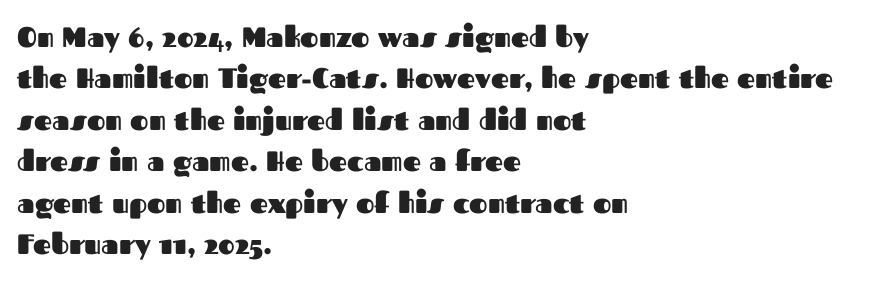
The image shows 28 px heavy sans-serif type, upright; set left-aligned, normal line spacing (1.48x), normal letter spacing, not underlined; medium stroke contrast and a medium x-height.
